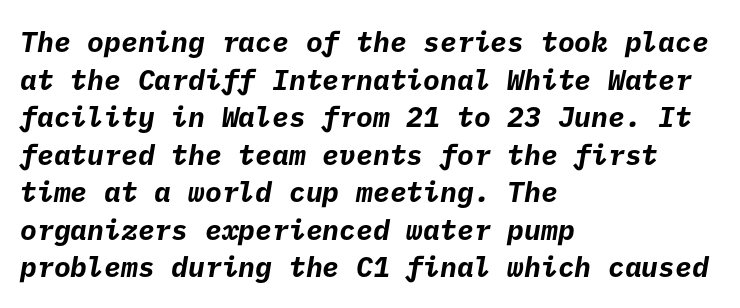
Q: Is the text bold? A: Yes.
Q: Is the typeface a serif or a sans-serif typeface? A: Sans-serif.
Q: Is the text underlined? A: No.
Q: How is the paragraph aligned? A: Left-aligned.
Q: Is the spacing between letters normal or unusually wide? A: Normal.
Q: Is the spacing between lines tight, normal or loose? A: Normal.
Q: Width (condensed, normal, or wide)? A: Normal.
Q: Stroke contrast? A: Low.
Q: x-height? A: Medium.
